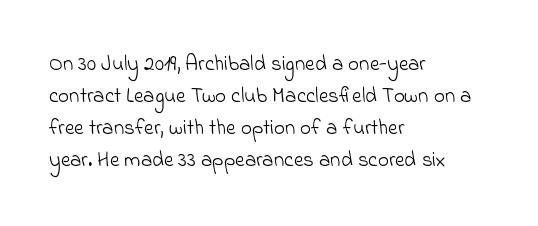
{"bold": "no", "underline": "no", "align": "left", "line_spacing": "normal", "line_spacing_ratio": 1.52, "letter_spacing": "normal", "letter_spacing_em": 0.0, "glyph_px": 21}
